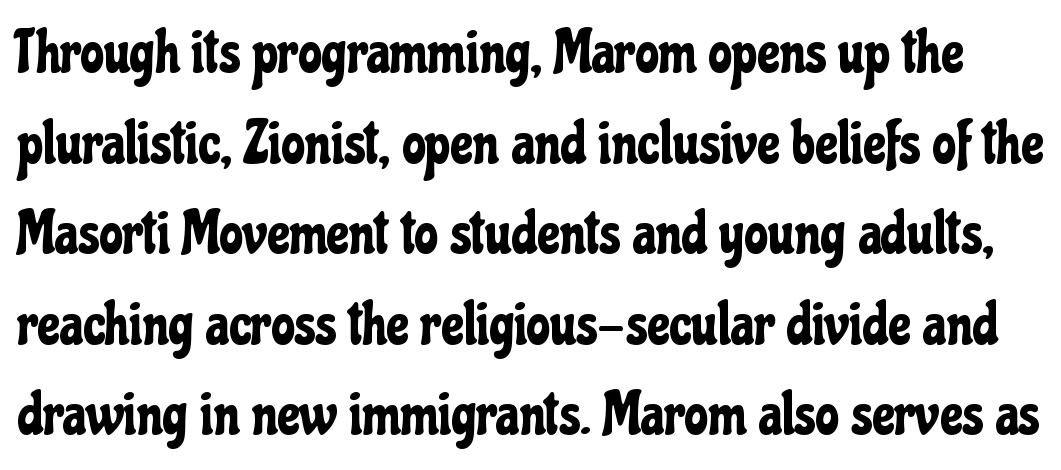
Q: Is the text italic (slanted)? A: No, it is upright.
Q: Is the typeface a serif or a sans-serif typeface? A: Sans-serif.
Q: Is the text underlined? A: No.
Q: Is the spacing between letters normal or unusually wide? A: Normal.
Q: Is the spacing between lines tight, normal or loose? A: Normal.
Q: Width (condensed, normal, or wide)? A: Condensed.
Q: Stroke contrast? A: Low.
Q: x-height? A: Medium.
Q: Monospaced? A: No.
